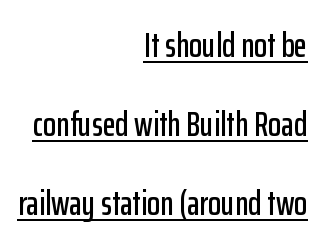
Q: Is the text italic (slanted)? A: No, it is upright.
Q: Is the typeface a serif or a sans-serif typeface? A: Sans-serif.
Q: Is the text underlined? A: Yes.
Q: How is the paragraph aligned? A: Right-aligned.
Q: Is the spacing between letters normal or unusually wide? A: Normal.
Q: Is the spacing between lines tight, normal or loose? A: Loose.
Q: Width (condensed, normal, or wide)? A: Condensed.
Q: Stroke contrast? A: Low.
Q: x-height? A: Medium.
Q: Monospaced? A: No.
